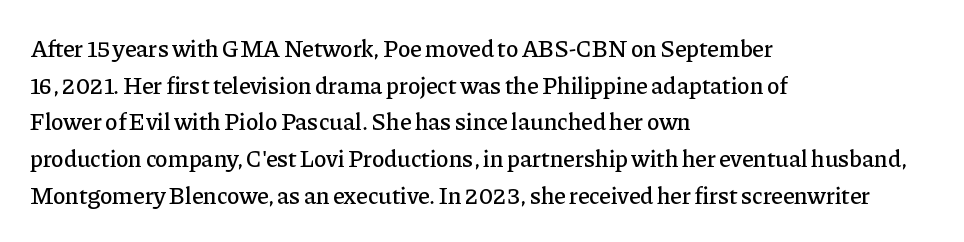
Q: Is the text italic (slanted)? A: No, it is upright.
Q: Is the text underlined? A: No.
Q: How is the paragraph aligned? A: Left-aligned.
Q: Is the spacing between letters normal or unusually wide? A: Normal.
Q: Is the spacing between lines tight, normal or loose? A: Normal.
